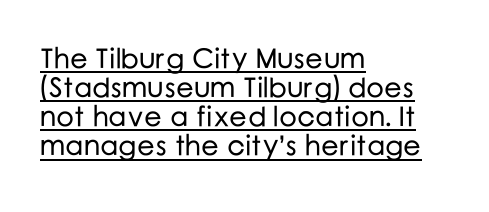
The image shows 28 px sans-serif type, upright; set left-aligned, tight line spacing (1.04x), normal letter spacing, underlined; low stroke contrast and a medium x-height.
